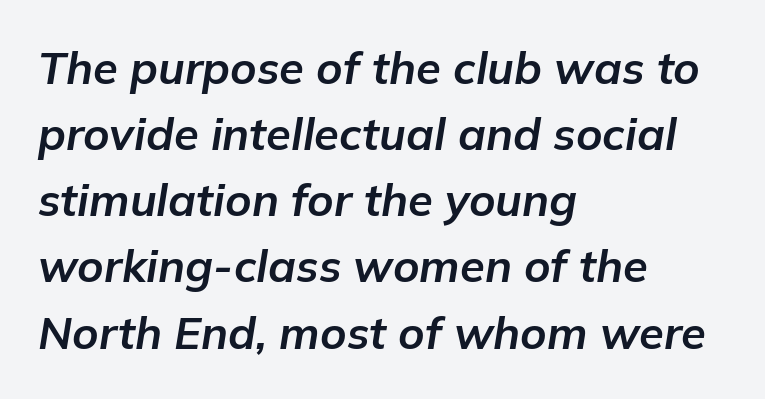
The paragraph shown leans on its left margin. The glyphs are unaccompanied by any horizontal stroke below them. Tall strokes in this sample are angled rather than plumb. In terms of leading, this rendering sits right in the middle.
